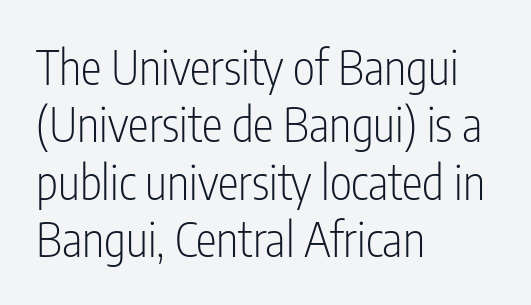
The image shows 47 px light, condensed sans-serif type, upright; set left-aligned, line spacing 1.22x, normal letter spacing, not underlined; low stroke contrast and a medium x-height.
